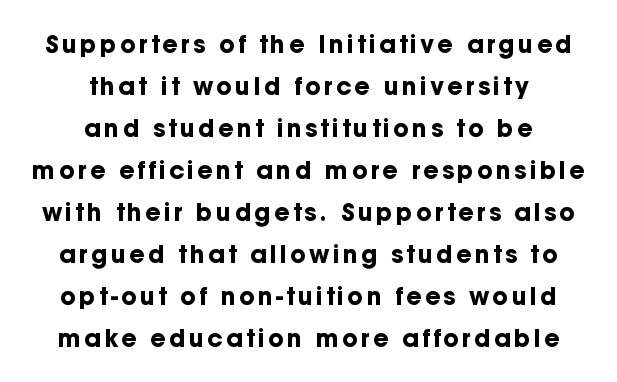
No italicization has been applied; the sample stays upright. The typesetter chose a symmetrical, centered arrangement here. Only glyphs here, with clear space below each row. Stroke thickness is high; the sample reads as a true bold.
